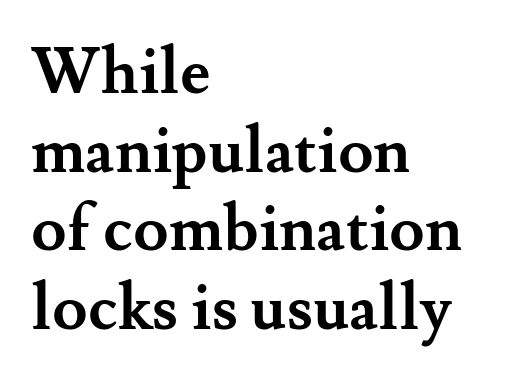
Q: Is the text bold? A: Yes.
Q: Is the text italic (slanted)? A: No, it is upright.
Q: Is the typeface a serif or a sans-serif typeface? A: Serif.
Q: Is the text underlined? A: No.
Q: How is the paragraph aligned? A: Left-aligned.
Q: Is the spacing between letters normal or unusually wide? A: Normal.
Q: Width (condensed, normal, or wide)? A: Normal.
Q: Stroke contrast? A: Medium.
Q: x-height? A: Small.
Q: Monospaced? A: No.
